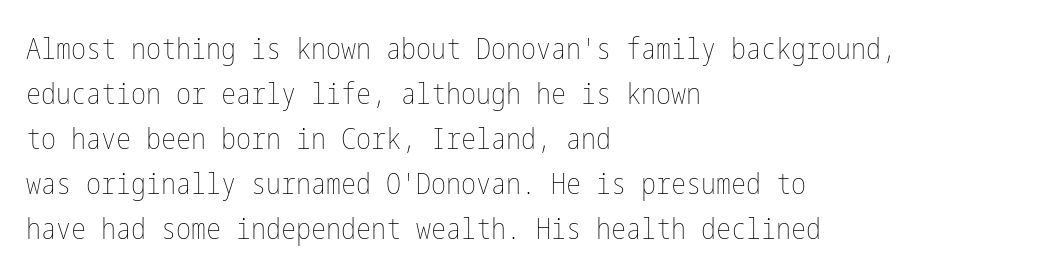
{"italic": "no", "bold": "no", "weight": "thin", "width": "condensed", "stroke_contrast": "low", "x_height": "medium", "underline": "no", "align": "left", "line_spacing": "normal", "line_spacing_ratio": 1.5, "letter_spacing": "normal", "letter_spacing_em": 0.0, "glyph_px": 30}
